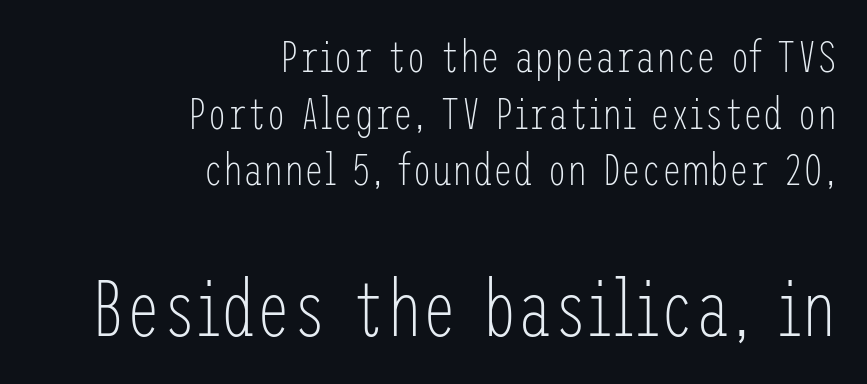
The image shows 79 px light, condensed sans-serif type, upright; set right-aligned, normal line spacing (1.26x), normal letter spacing, not underlined; the second (bottom) block is 1.76x larger; low stroke contrast and a medium x-height.
